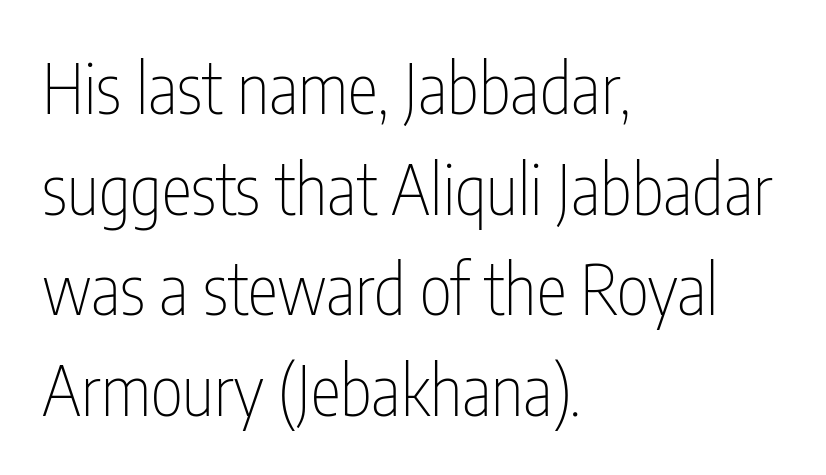
The image shows 69 px thin, condensed sans-serif type, upright; set left-aligned, normal line spacing (1.46x), normal letter spacing, not underlined; low stroke contrast and a medium x-height.
